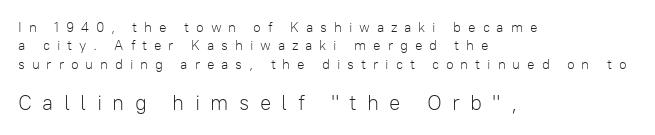
Tracking value appears strongly positive — letters spread wide. Honestly, there is no underline to notice here at all. The lower block of text is set noticeably larger than the block above it. Horizontal alignment here is leftward, the default for most running prose. The strokes carry an ordinary text weight at most.
